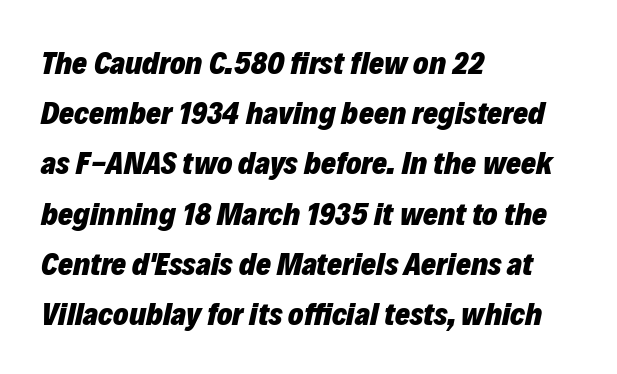
{"italic": "yes", "lean": "right", "slant_degrees": 12, "bold": "yes", "weight": "heavy", "width": "normal", "stroke_contrast": "low", "x_height": "medium", "monospaced": "no", "underline": "no", "align": "left", "line_spacing": "normal", "line_spacing_ratio": 1.57, "letter_spacing": "normal", "letter_spacing_em": 0.0, "glyph_px": 32}
